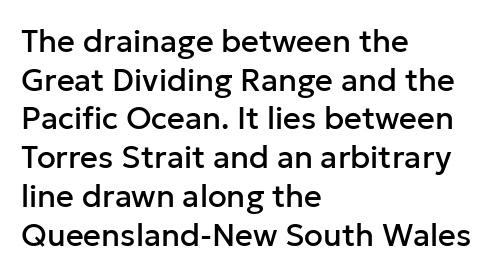
{"serif": "no", "italic": "no", "width": "normal", "stroke_contrast": "low", "x_height": "medium", "monospaced": "no", "underline": "no", "align": "left", "line_spacing": "normal", "line_spacing_ratio": 1.25, "letter_spacing": "normal", "letter_spacing_em": 0.0, "glyph_px": 31}
